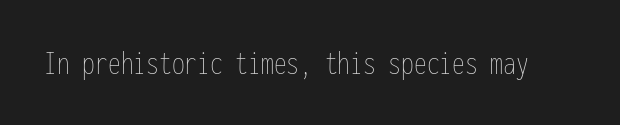
Q: Is the text bold? A: No.
Q: Is the text italic (slanted)? A: No, it is upright.
Q: Is the text underlined? A: No.
Q: Is the spacing between letters normal or unusually wide? A: Normal.
Q: Width (condensed, normal, or wide)? A: Condensed.
Q: Stroke contrast? A: Low.
Q: x-height? A: Medium.
Q: Monospaced? A: Yes.
